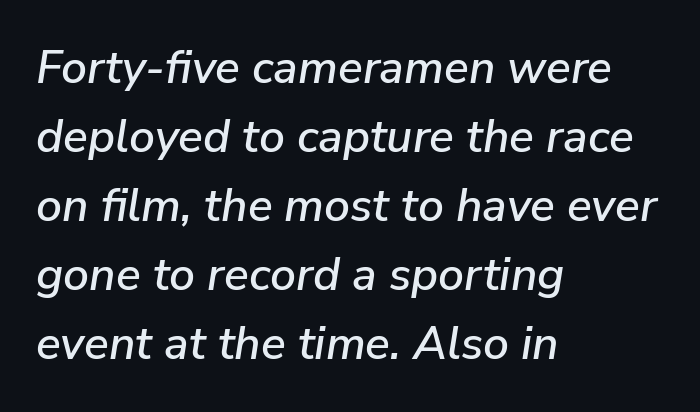
The axis of the letterforms is tilted away from vertical. Honestly, the row spacing looks completely unremarkable. A student would call this left alignment; a typographer would say flush left, rag right. Is this a fixed-width face? No — the glyphs have proportional, varying widths. Descenders hang freely into open space.
